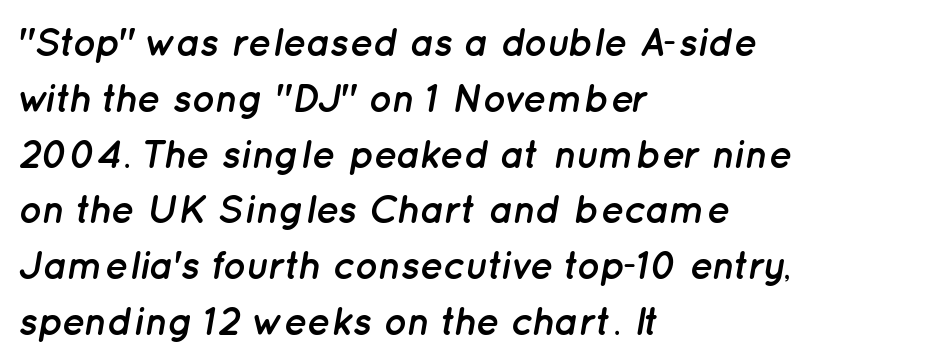
The paragraph has a hard left edge and a soft right edge. The lettering tilts uniformly, giving the passage an italic look. Honestly, the letter spacing is just normal — you wouldn't notice it. The line-height multiplier appears to be the usual default.
